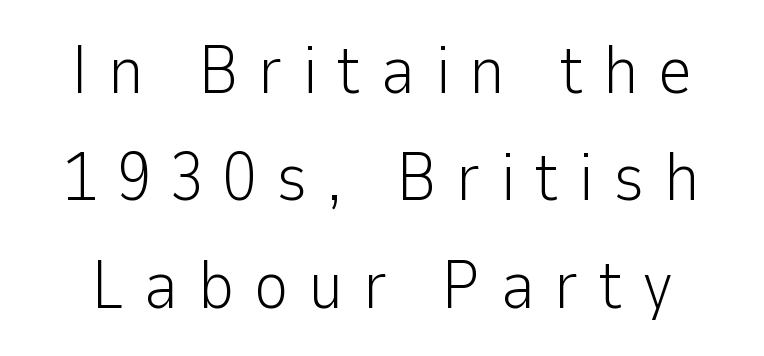
{"serif": "no", "italic": "no", "bold": "no", "weight": "light", "width": "normal", "stroke_contrast": "low", "x_height": "medium", "monospaced": "no", "underline": "no", "line_spacing": "normal", "line_spacing_ratio": 1.58, "letter_spacing": "wide", "letter_spacing_em": 0.28, "glyph_px": 68}
